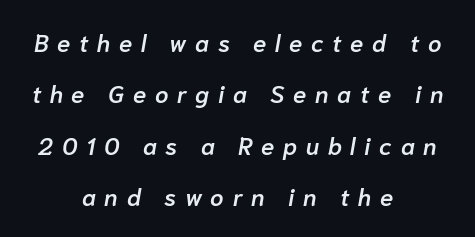
One glance says open: line gaps are wider than usual. Every character sits at an angle, as italics do. Letter spacing: wide. The lines are quadded center. Clear beneath every line of the passage. Strokes here are thickened, but only to semibold level.
